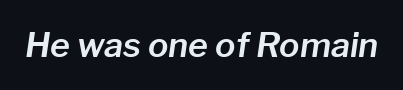
The text carries the slant typical of an italic or oblique font. Descender tails drop into unmarked territory. Proportional: the letters do not fall into vertical columns. A typesetter would call this zero additional tracking.
